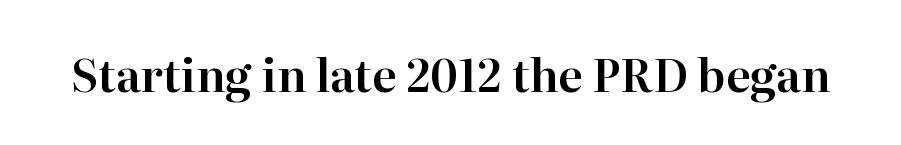
{"serif": "yes", "italic": "no", "width": "normal", "stroke_contrast": "high", "x_height": "medium", "monospaced": "no", "underline": "no", "letter_spacing": "normal", "letter_spacing_em": 0.0, "glyph_px": 45}
